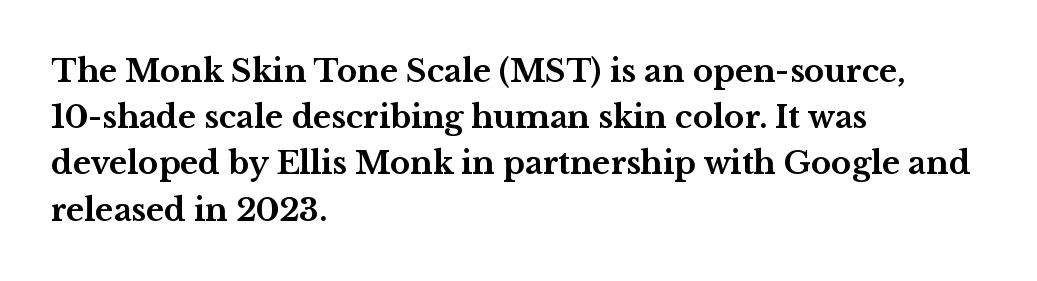
The image shows 31 px bold, wide serif type, upright; set left-aligned, normal line spacing (1.49x), normal letter spacing, not underlined; medium stroke contrast and a medium x-height.
